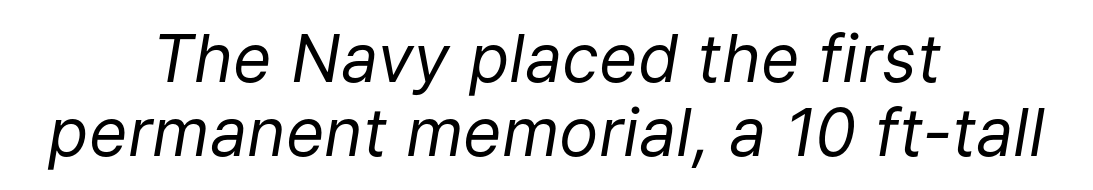
The image shows 66 px regular-weight type, italic (leaning right); set centered, tight line spacing (1.12x), normal letter spacing, not underlined; low stroke contrast and a medium x-height.
